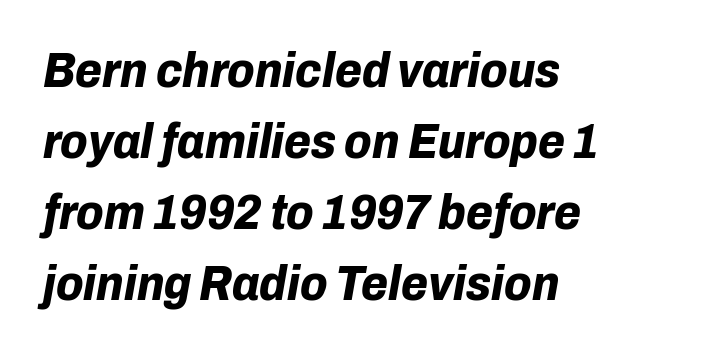
Q: Is the text bold? A: Yes.
Q: Is the text italic (slanted)? A: Yes, it leans right by about 10 degrees.
Q: Is the text underlined? A: No.
Q: How is the paragraph aligned? A: Left-aligned.
Q: Is the spacing between letters normal or unusually wide? A: Normal.
Q: Is the spacing between lines tight, normal or loose? A: Normal.
Q: Width (condensed, normal, or wide)? A: Normal.
Q: Stroke contrast? A: Low.
Q: x-height? A: Medium.
Q: Monospaced? A: No.
